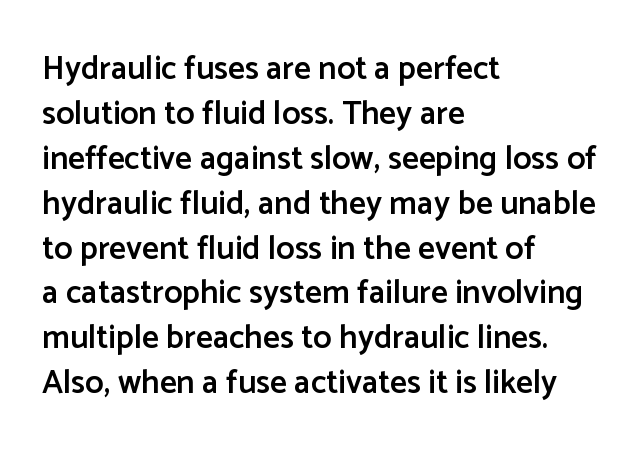
This rendering leaves character spacing at its baseline value. Notice the strokes are somewhat thickened but not fully heavy: this is a semibold. Each line starts at the same left margin while the right side varies. The space directly below the letters is spotless. When letters stand straight like this, we call the style roman or upright. The passage shown stacks its lines at a standard gap.
